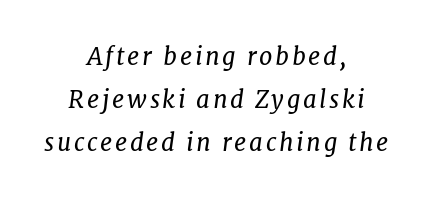
The image shows 24 px text type, italic (leaning right); set centered, line spacing 1.79x, not underlined.
